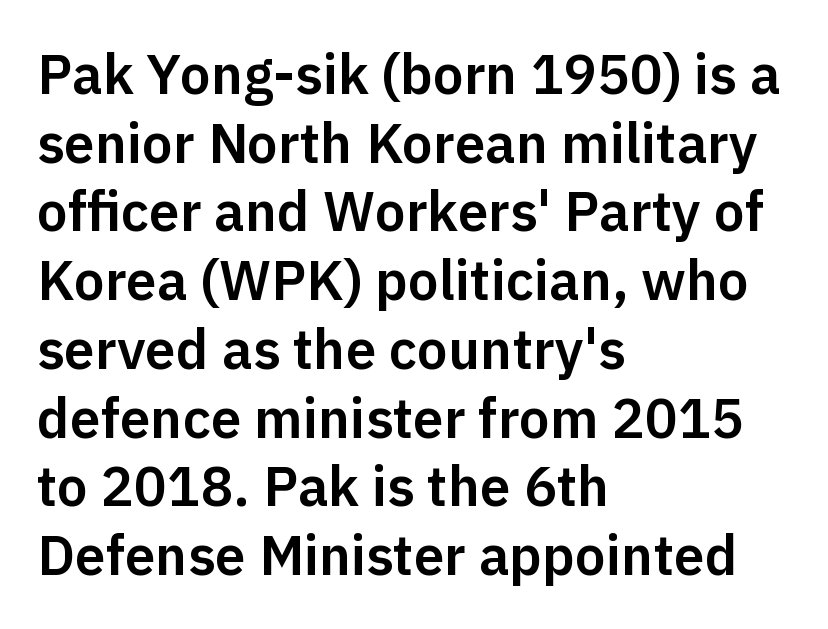
Q: Is the text italic (slanted)? A: No, it is upright.
Q: Is the typeface a serif or a sans-serif typeface? A: Sans-serif.
Q: Is the text underlined? A: No.
Q: How is the paragraph aligned? A: Left-aligned.
Q: Is the spacing between letters normal or unusually wide? A: Normal.
Q: Is the spacing between lines tight, normal or loose? A: Normal.
Q: Width (condensed, normal, or wide)? A: Normal.
Q: Stroke contrast? A: Low.
Q: x-height? A: Medium.
Q: Monospaced? A: No.
